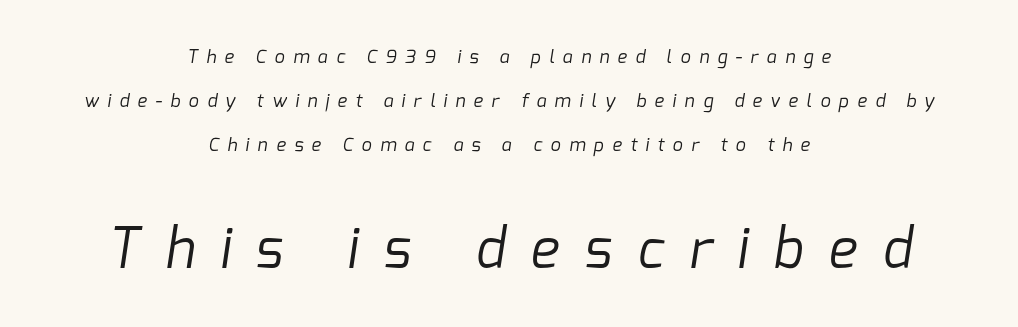
The image shows 54 px regular-weight sans-serif type; set centered, loose line spacing (2.45x), unusually wide letter spacing (+0.47 em), not underlined; the second (bottom) block is 3.0x larger; low stroke contrast and a medium x-height.
